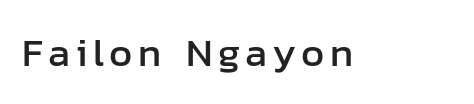
{"serif": "no", "italic": "no", "width": "normal", "stroke_contrast": "low", "x_height": "medium", "monospaced": "no", "underline": "no", "glyph_px": 40}
